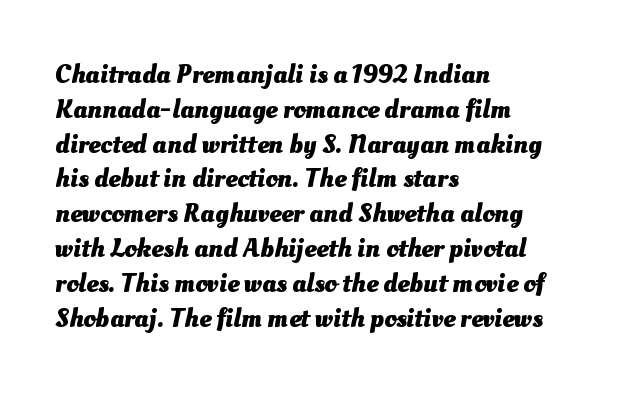
Bare-footed words on every line. A classic flush-left, rag-right setting is used for this passage. Look at the stroke-to-counter ratio: heavy, a bold. If you measured baseline to baseline, you'd find a middling distance.
